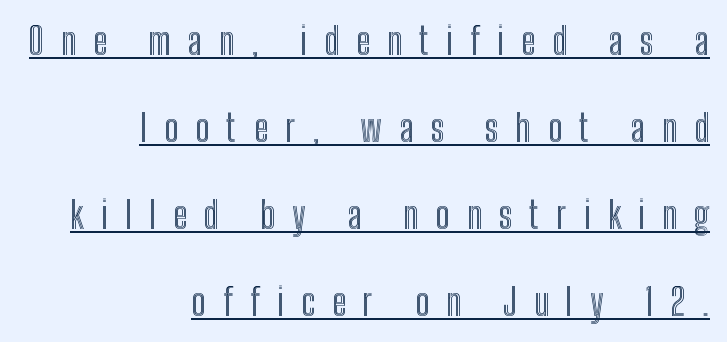
The image shows 37 px condensed type, upright; set right-aligned, loose line spacing (2.35x), unusually wide letter spacing (+0.46 em), underlined; a medium x-height.
